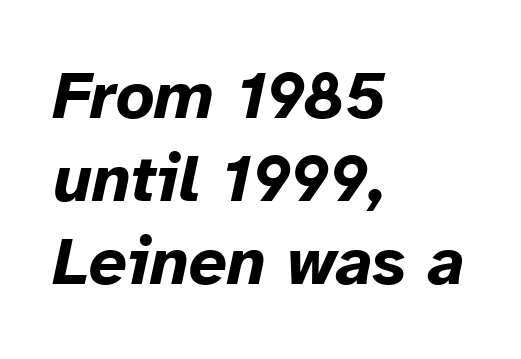
{"italic": "yes", "lean": "right", "slant_degrees": 12, "bold": "yes", "weight": "bold", "width": "normal", "stroke_contrast": "low", "x_height": "medium", "monospaced": "no", "underline": "no", "align": "left", "line_spacing_ratio": 1.24, "letter_spacing": "normal", "letter_spacing_em": 0.0, "glyph_px": 67}
